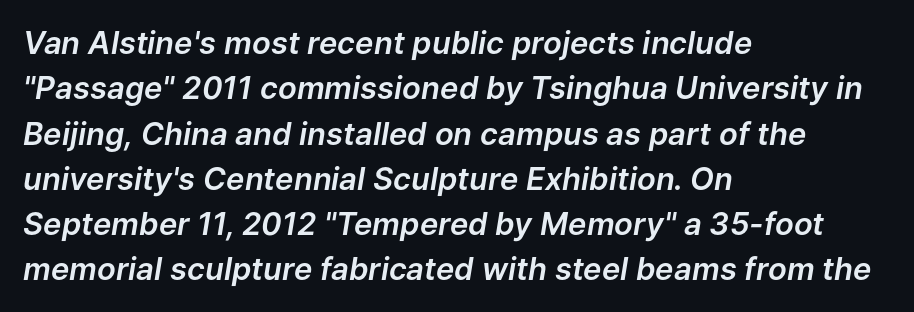
{"italic": "yes", "lean": "right", "slant_degrees": 9, "width": "normal", "stroke_contrast": "low", "x_height": "medium", "monospaced": "no", "underline": "no", "align": "left", "line_spacing": "normal", "line_spacing_ratio": 1.46, "letter_spacing": "normal", "letter_spacing_em": 0.0, "glyph_px": 31}
